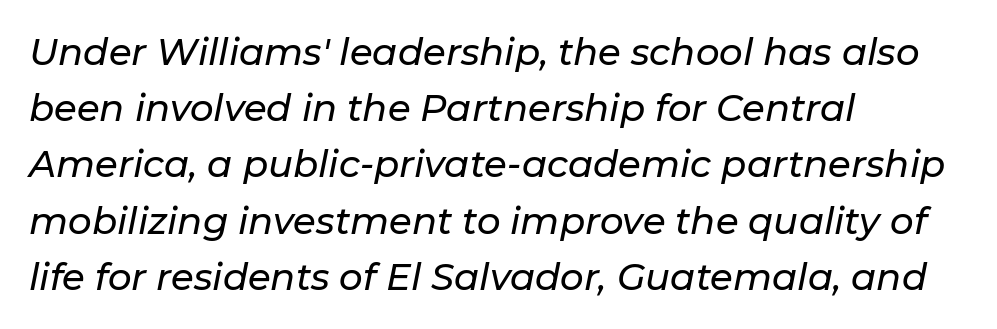
{"italic": "yes", "lean": "right", "slant_degrees": 11, "width": "normal", "stroke_contrast": "low", "x_height": "medium", "monospaced": "no", "underline": "no", "align": "left", "line_spacing": "normal", "line_spacing_ratio": 1.52, "letter_spacing": "normal", "letter_spacing_em": 0.0, "glyph_px": 37}
